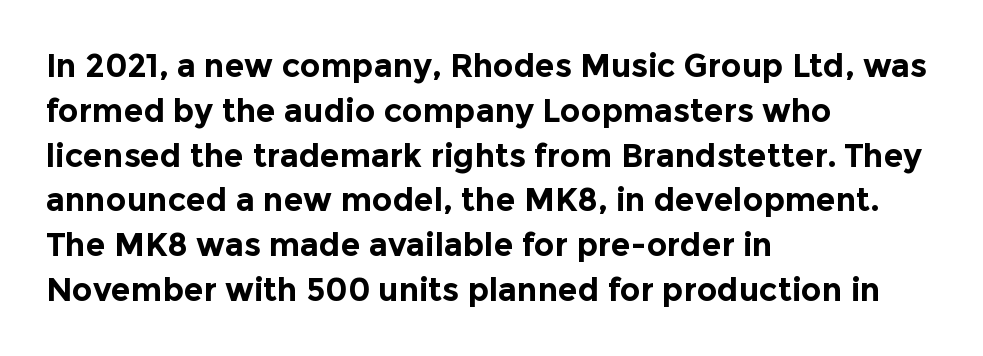
{"serif": "no", "italic": "no", "bold": "yes", "weight": "bold", "width": "normal", "x_height": "medium", "monospaced": "no", "underline": "no", "align": "left", "line_spacing": "normal", "line_spacing_ratio": 1.4, "letter_spacing": "normal", "letter_spacing_em": 0.0, "glyph_px": 32}
